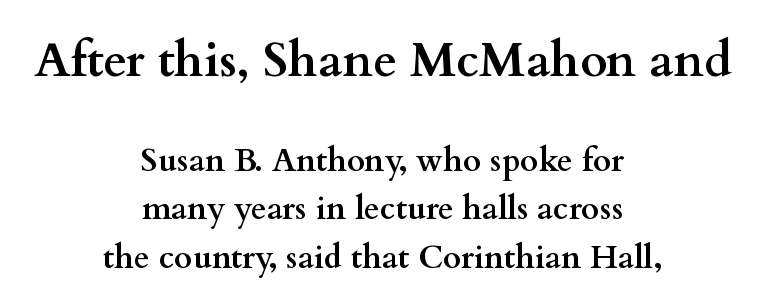
The image shows 48 px semibold, wide serif type, upright; set centered, normal line spacing (1.51x), normal letter spacing, not underlined; the first (top) block is 1.5x larger; medium stroke contrast and a small x-height.
